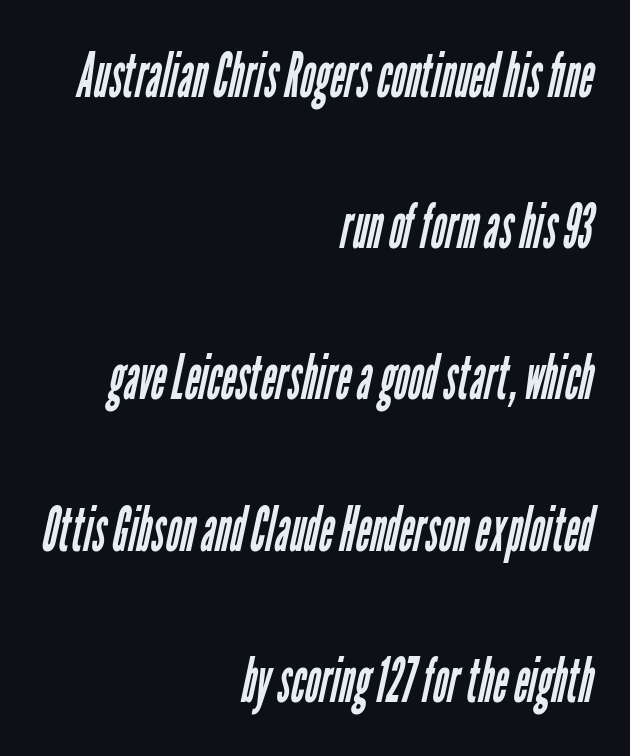
Q: Is the text bold? A: No.
Q: Is the typeface a serif or a sans-serif typeface? A: Sans-serif.
Q: Is the text underlined? A: No.
Q: How is the paragraph aligned? A: Right-aligned.
Q: Is the spacing between letters normal or unusually wide? A: Normal.
Q: Is the spacing between lines tight, normal or loose? A: Loose.
Q: Width (condensed, normal, or wide)? A: Condensed.
Q: Stroke contrast? A: Low.
Q: x-height? A: Medium.
Q: Monospaced? A: No.
